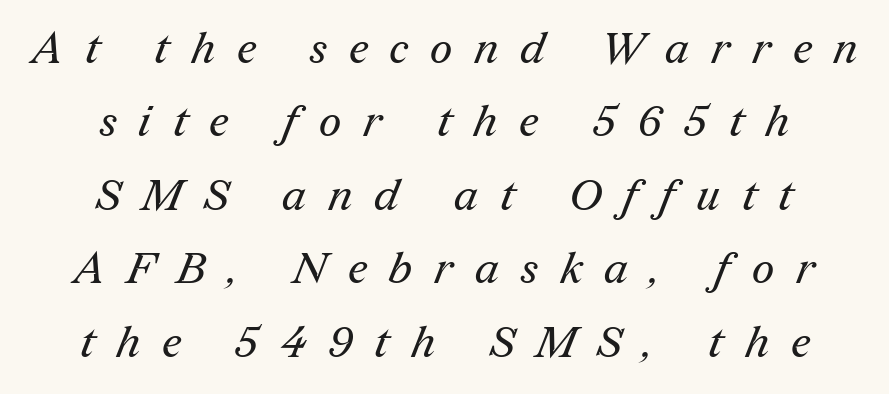
{"serif": "yes", "bold": "no", "weight": "regular", "width": "normal", "stroke_contrast": "medium", "x_height": "medium", "monospaced": "no", "underline": "no", "align": "center", "line_spacing": "normal", "line_spacing_ratio": 1.67, "letter_spacing": "wide", "letter_spacing_em": 0.5, "glyph_px": 44}
